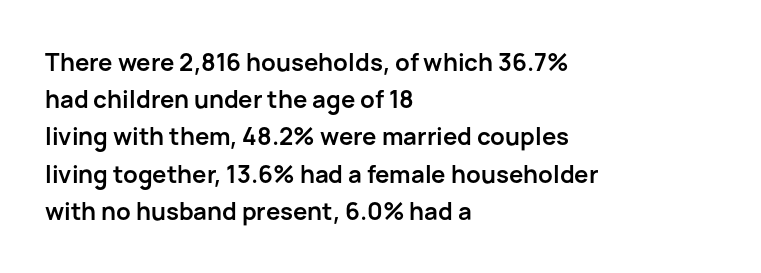
The image shows 24 px bold type, upright; set left-aligned, normal line spacing (1.55x), normal letter spacing, not underlined.
